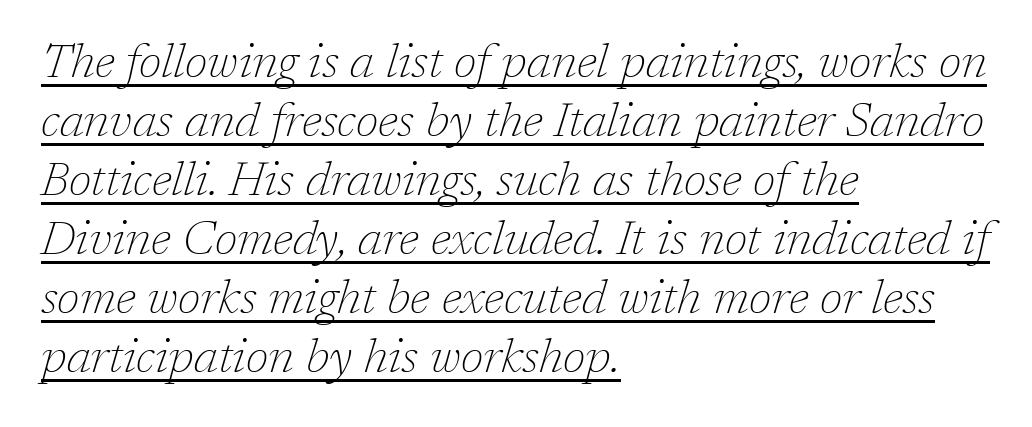
Typeset ragged right — the left edge is the straight one. This rendering employs a face with finishing strokes, i.e., a serif. The letters sit at their default tracking, neither squeezed nor spread. The strokes carry an ordinary text weight at most. These lines were composed using italics. These characters rest on top of a visible drawn line.
